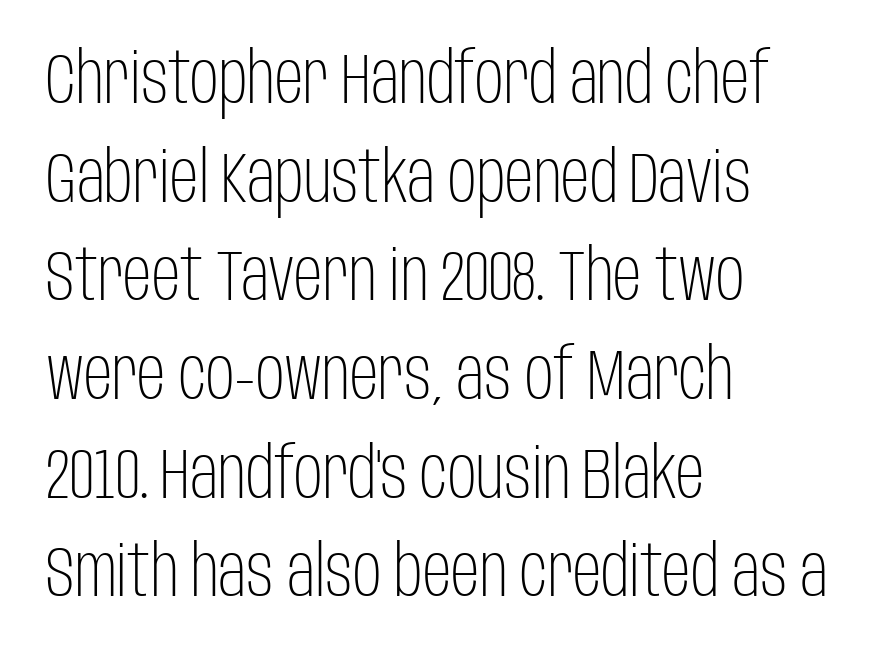
The image shows 71 px light, condensed sans-serif type, upright; set left-aligned, normal line spacing (1.39x), normal letter spacing, not underlined; low stroke contrast and a large x-height.
